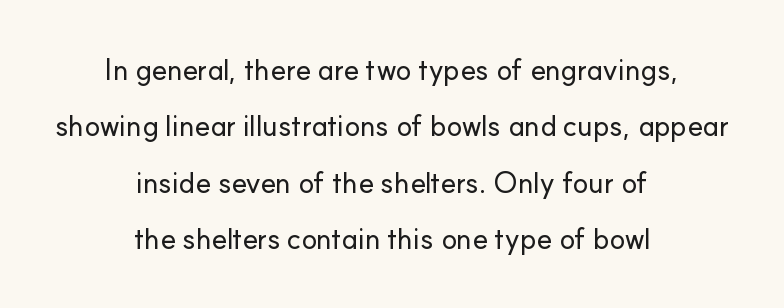
Q: Is the text italic (slanted)? A: No, it is upright.
Q: Is the typeface a serif or a sans-serif typeface? A: Sans-serif.
Q: Is the text underlined? A: No.
Q: How is the paragraph aligned? A: Centered.
Q: Is the spacing between letters normal or unusually wide? A: Normal.
Q: Is the spacing between lines tight, normal or loose? A: Loose.
Q: Width (condensed, normal, or wide)? A: Normal.
Q: Stroke contrast? A: Low.
Q: x-height? A: Small.
Q: Monospaced? A: No.
